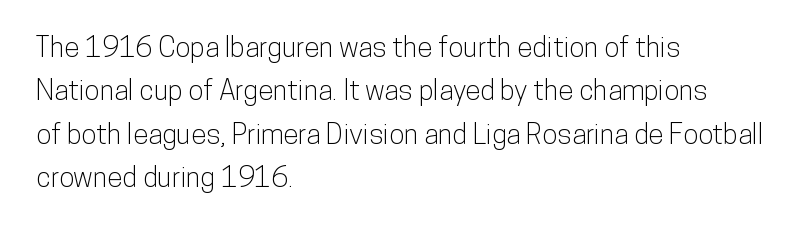
Q: Is the text italic (slanted)? A: No, it is upright.
Q: Is the typeface a serif or a sans-serif typeface? A: Sans-serif.
Q: Is the text underlined? A: No.
Q: How is the paragraph aligned? A: Left-aligned.
Q: Is the spacing between letters normal or unusually wide? A: Normal.
Q: Is the spacing between lines tight, normal or loose? A: Normal.
Q: Width (condensed, normal, or wide)? A: Condensed.
Q: Stroke contrast? A: Low.
Q: x-height? A: Medium.
Q: Monospaced? A: No.
